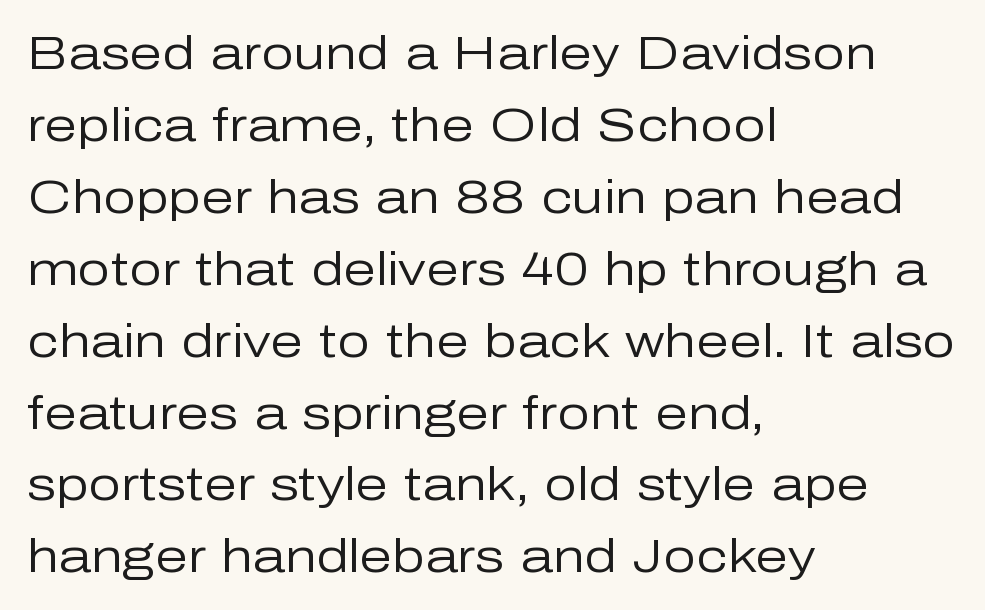
Unbolded letterforms with no extra heft. Each letter keeps its own natural width here, so spacing adapts to shape. How would I describe the line gaps? Plain and ordinary. Each word holds together tightly as a unit, with standard inter-letter gaps.
